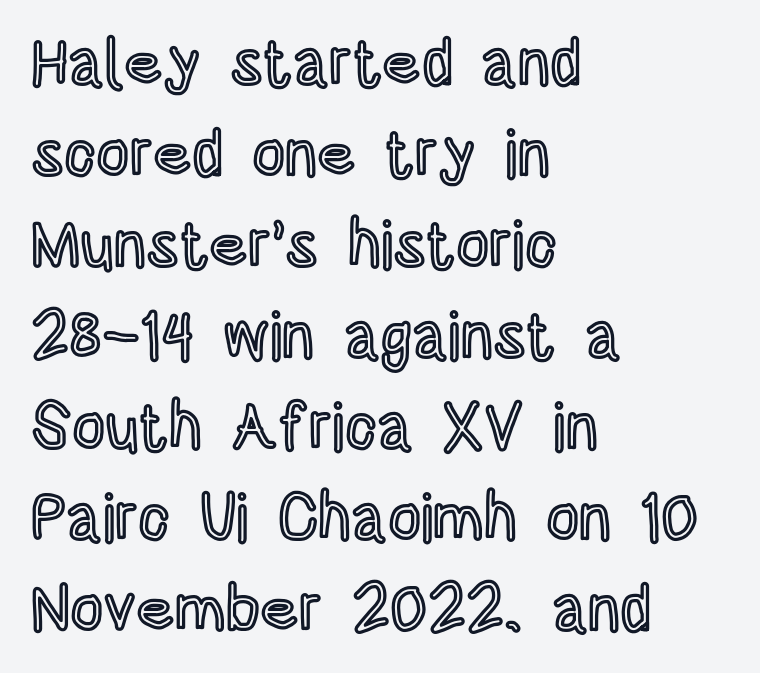
Q: Is the text italic (slanted)? A: No, it is upright.
Q: Is the text underlined? A: No.
Q: How is the paragraph aligned? A: Left-aligned.
Q: Is the spacing between letters normal or unusually wide? A: Normal.
Q: Is the spacing between lines tight, normal or loose? A: Normal.
Q: Width (condensed, normal, or wide)? A: Condensed.
Q: x-height? A: Large.
Q: Monospaced? A: No.
